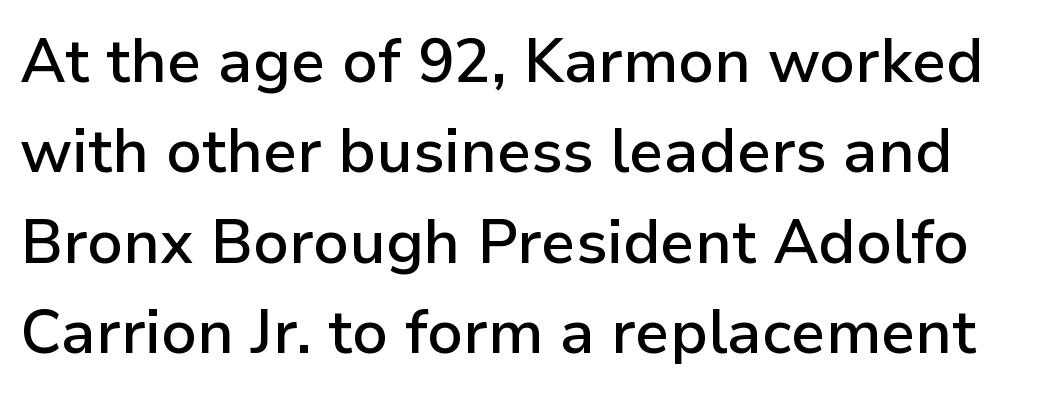
Posture: upright roman. Clear beneath every line of the passage. Evenly set lines give the paragraph a standard silhouette. The type is set solid horizontally, with unmodified tracking.
